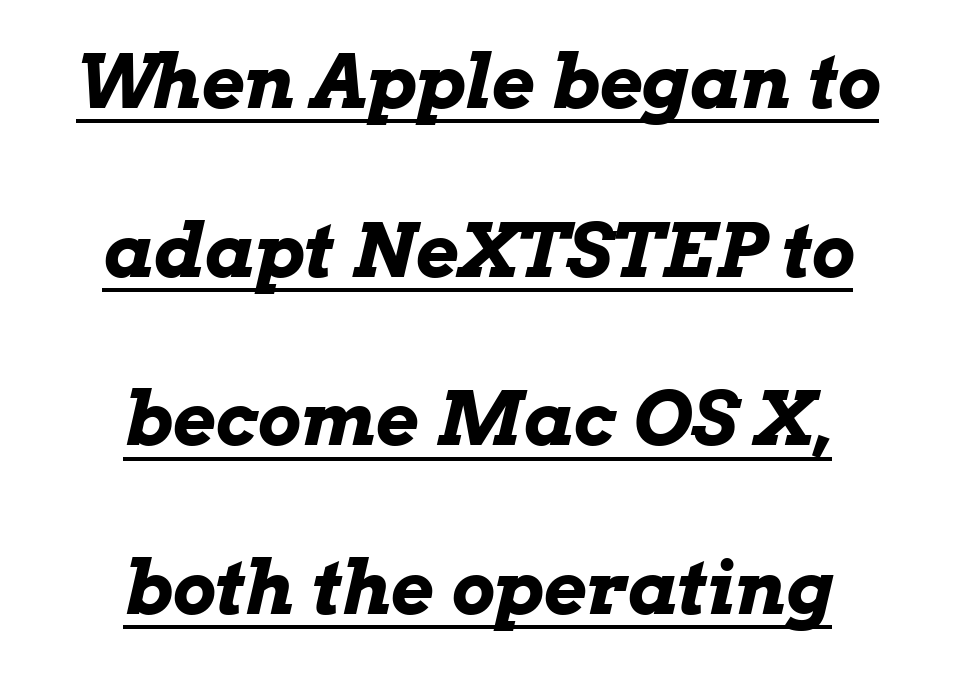
Teacher's note: observe the equal gaps on both sides — that is centered alignment. The font is running at its bold setting. Tracking value appears to be zero — textbook default spacing. These characters rest on top of a visible drawn line. Yep, that's italic — everything's leaning.
